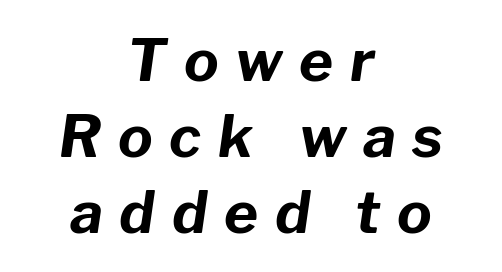
The image shows 58 px bold type, italic (leaning right); set centered, normal line spacing (1.31x), unusually wide letter spacing (+0.29 em), not underlined; low stroke contrast and a medium x-height.
